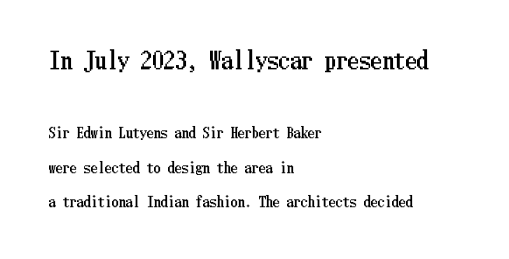
The image shows 23 px text type, upright; set left-aligned, loose line spacing (2.49x), normal letter spacing, not underlined; the first (top) block is 1.64x larger.
